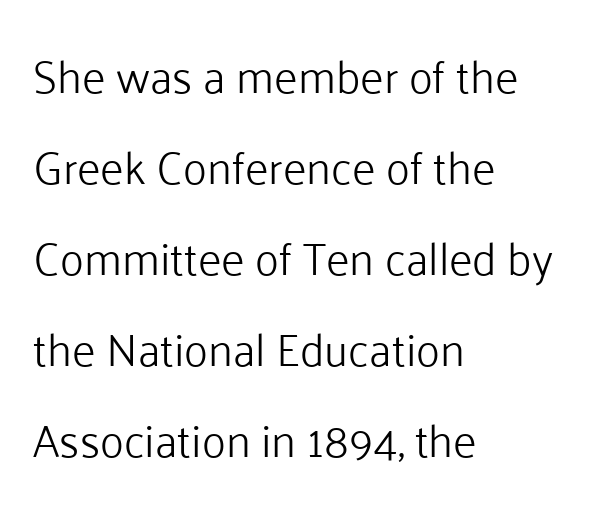
The image shows 45 px light sans-serif type, upright; set left-aligned, loose line spacing (2.02x), normal letter spacing, not underlined; low stroke contrast and a medium x-height.
